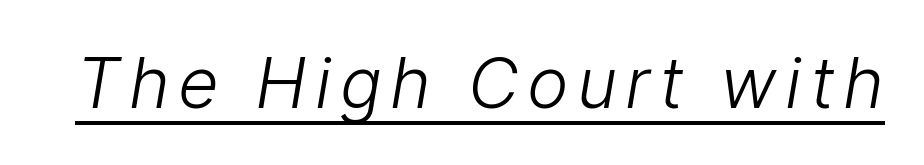
{"serif": "no", "bold": "no", "weight": "light", "width": "normal", "stroke_contrast": "low", "x_height": "medium", "monospaced": "no", "underline": "yes", "glyph_px": 70}
